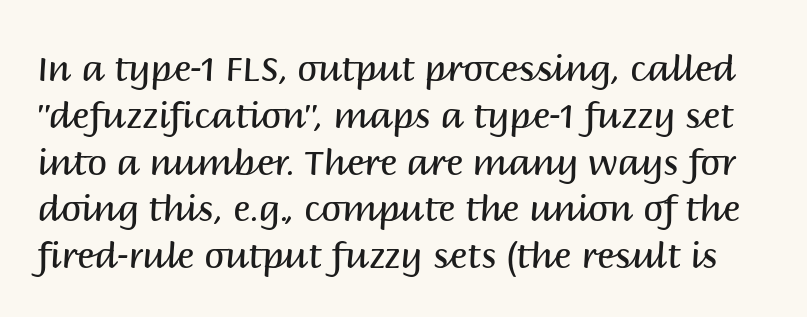
{"serif": "no", "bold": "no", "weight": "regular", "width": "normal", "stroke_contrast": "medium", "x_height": "large", "monospaced": "no", "underline": "no", "line_spacing": "normal", "line_spacing_ratio": 1.3, "letter_spacing": "normal", "letter_spacing_em": 0.0, "glyph_px": 36}
